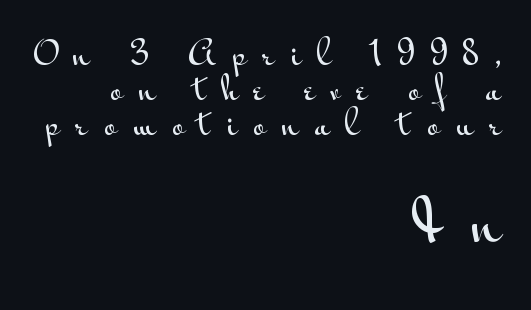
{"serif": "no", "width": "wide", "stroke_contrast": "medium", "x_height": "small", "monospaced": "no", "underline": "no", "align": "right", "line_spacing": "tight", "line_spacing_ratio": 1.06, "letter_spacing": "wide", "letter_spacing_em": 0.49, "larger_block": "second", "size_ratio": 1.76, "glyph_px": 58}
